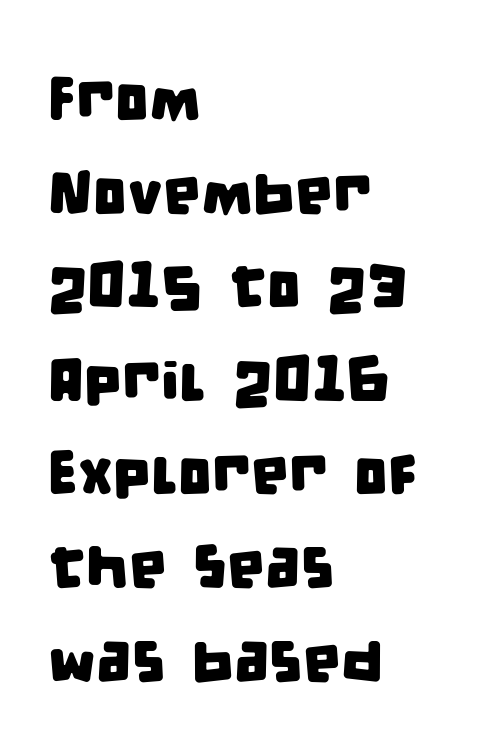
Q: Is the typeface a serif or a sans-serif typeface? A: Sans-serif.
Q: Is the text underlined? A: No.
Q: How is the paragraph aligned? A: Left-aligned.
Q: Is the spacing between letters normal or unusually wide? A: Normal.
Q: Is the spacing between lines tight, normal or loose? A: Normal.
Q: Width (condensed, normal, or wide)? A: Condensed.
Q: Stroke contrast? A: Low.
Q: x-height? A: Large.
Q: Monospaced? A: No.
